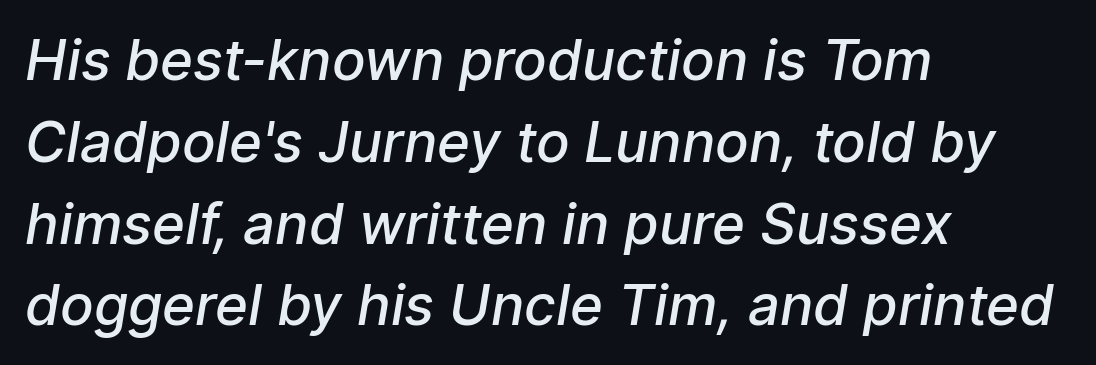
The image shows 56 px semibold sans-serif type; set left-aligned, normal line spacing (1.46x), normal letter spacing, not underlined; low stroke contrast and a medium x-height.
